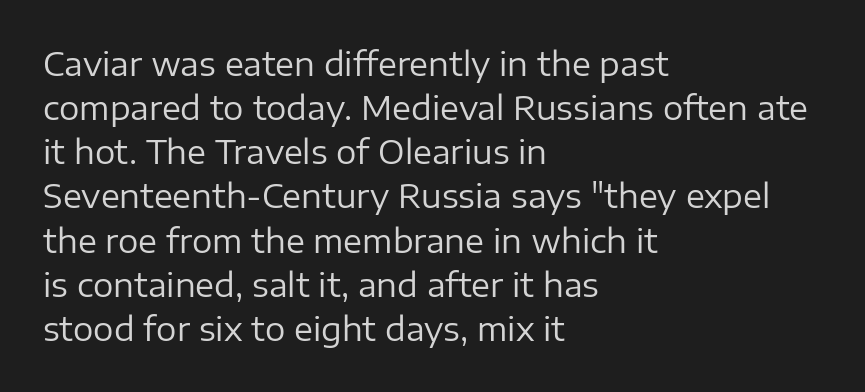
{"serif": "no", "italic": "no", "bold": "no", "weight": "regular", "width": "normal", "stroke_contrast": "low", "x_height": "medium", "monospaced": "no", "underline": "no", "align": "left", "line_spacing": "normal", "line_spacing_ratio": 1.38, "letter_spacing": "normal", "letter_spacing_em": 0.0, "glyph_px": 32}
